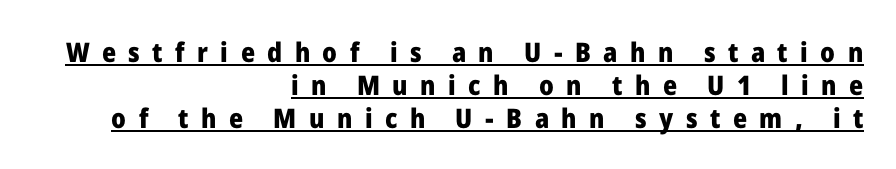
Does the weight exceed regular? Yes, all the way to bold. No italicization has been applied; the sample stays upright. Between one letter and the next there's a generous, obvious gap. The setting favours the right margin, as signatures and pull-quotes sometimes do.
